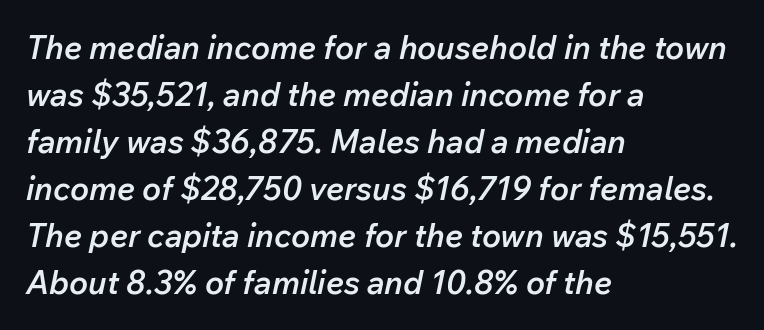
{"italic": "yes", "lean": "right", "slant_degrees": 12, "bold": "semi", "weight": "semibold", "width": "normal", "stroke_contrast": "low", "x_height": "medium", "monospaced": "no", "underline": "no", "align": "left", "line_spacing": "normal", "line_spacing_ratio": 1.47, "letter_spacing": "normal", "letter_spacing_em": 0.0, "glyph_px": 32}
